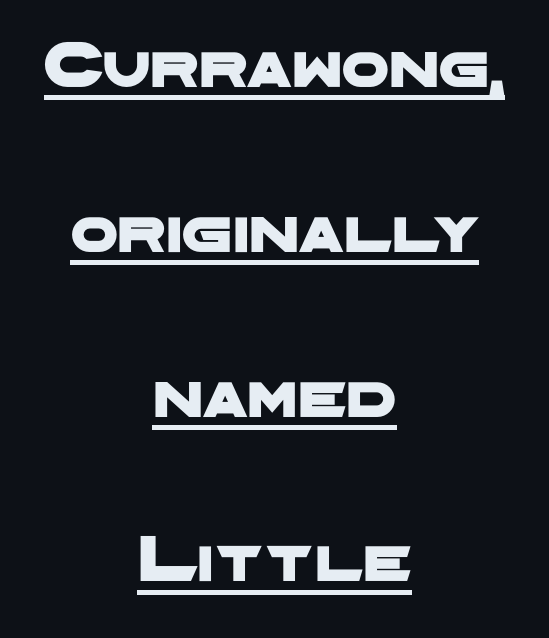
Alignment: centered. This sample uses a sans-serif face. The vertical gap from one line to the next is large. Think of a printed novel: that variable character pitch is what you see here.
